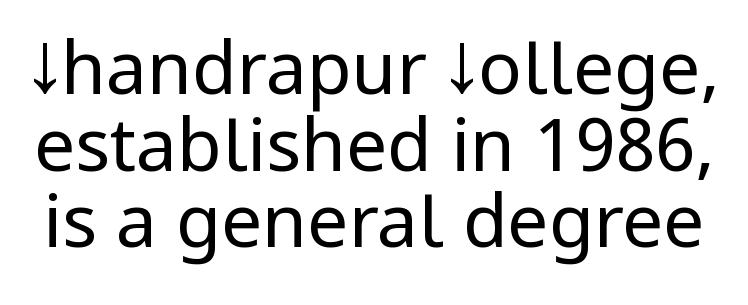
These lines are rendered in a variable-pitch font. A typesetter would call this leading minimal, almost set solid. The lettering stays uniformly vertical, giving the passage a roman look. Default kerning and tracking; the words read as compact shapes. Nobody drew a line under any word here.
